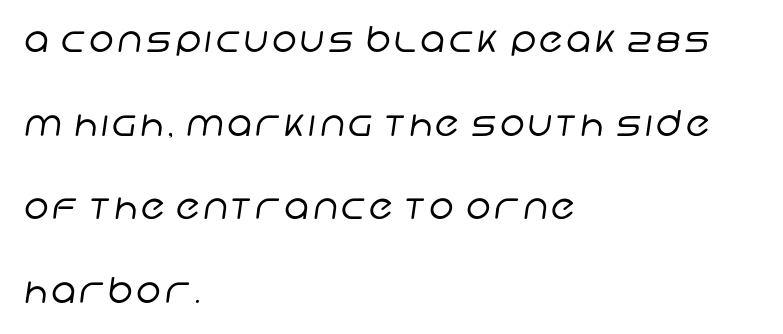
Q: Is the text bold? A: No.
Q: Is the typeface a serif or a sans-serif typeface? A: Sans-serif.
Q: Is the text underlined? A: No.
Q: How is the paragraph aligned? A: Left-aligned.
Q: Is the spacing between lines tight, normal or loose? A: Loose.
Q: Width (condensed, normal, or wide)? A: Normal.
Q: Stroke contrast? A: Low.
Q: x-height? A: Large.
Q: Monospaced? A: No.
